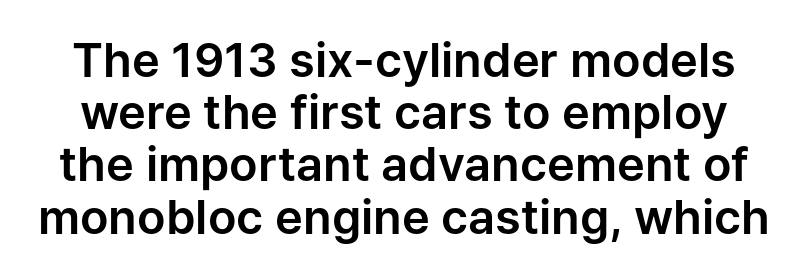
{"serif": "no", "italic": "no", "width": "normal", "stroke_contrast": "low", "x_height": "medium", "monospaced": "no", "underline": "no", "line_spacing": "tight", "line_spacing_ratio": 1.11, "letter_spacing": "normal", "letter_spacing_em": 0.0, "glyph_px": 47}
